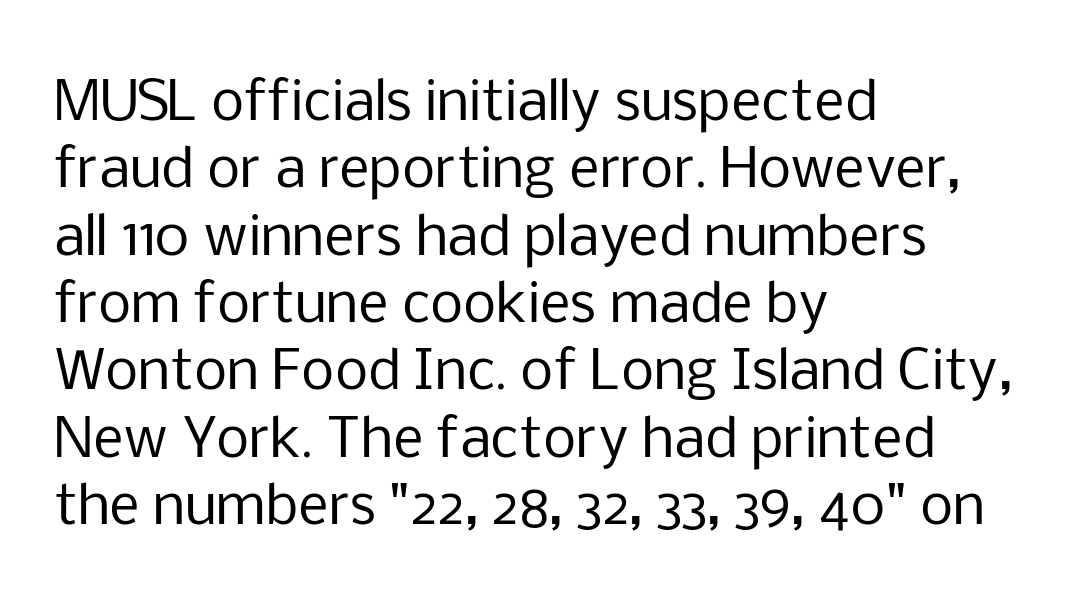
Q: Is the text bold? A: No.
Q: Is the text italic (slanted)? A: No, it is upright.
Q: Is the typeface a serif or a sans-serif typeface? A: Sans-serif.
Q: Is the text underlined? A: No.
Q: How is the paragraph aligned? A: Left-aligned.
Q: Is the spacing between letters normal or unusually wide? A: Normal.
Q: Is the spacing between lines tight, normal or loose? A: Normal.
Q: Width (condensed, normal, or wide)? A: Normal.
Q: Stroke contrast? A: Low.
Q: x-height? A: Medium.
Q: Monospaced? A: No.
